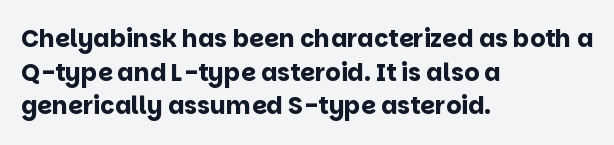
{"italic": "no", "bold": "yes", "underline": "no", "align": "left", "line_spacing": "normal", "line_spacing_ratio": 1.4, "letter_spacing": "normal", "letter_spacing_em": 0.0, "glyph_px": 24}
